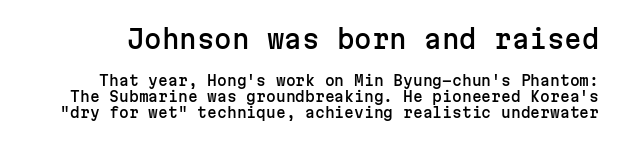
Q: Is the text italic (slanted)? A: No, it is upright.
Q: Is the text underlined? A: No.
Q: Is the spacing between letters normal or unusually wide? A: Normal.
Q: Is the spacing between lines tight, normal or loose? A: Tight.
Q: Which block of text is set in a larger size, the first (top) or the second (bottom)? A: The first (top) one.
